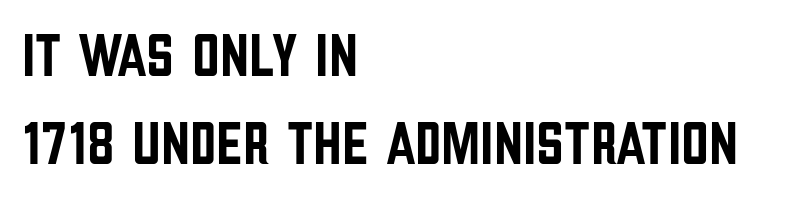
The image shows 61 px condensed sans-serif type, upright; set left-aligned, normal line spacing (1.45x), normal letter spacing, not underlined; low stroke contrast and a large x-height.
